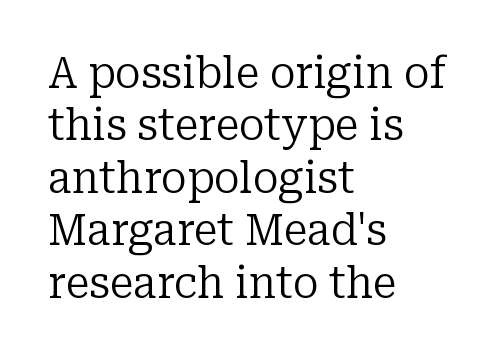
Q: Is the text bold? A: No.
Q: Is the text italic (slanted)? A: No, it is upright.
Q: Is the typeface a serif or a sans-serif typeface? A: Serif.
Q: Is the text underlined? A: No.
Q: How is the paragraph aligned? A: Left-aligned.
Q: Is the spacing between letters normal or unusually wide? A: Normal.
Q: Width (condensed, normal, or wide)? A: Normal.
Q: Stroke contrast? A: Low.
Q: x-height? A: Medium.
Q: Monospaced? A: No.
